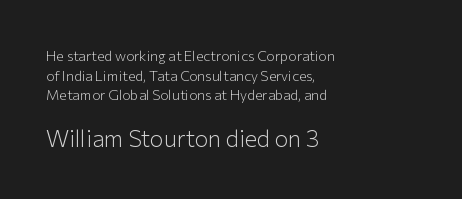
Q: Is the text bold? A: No.
Q: Is the text italic (slanted)? A: No, it is upright.
Q: Is the text underlined? A: No.
Q: How is the paragraph aligned? A: Left-aligned.
Q: Is the spacing between letters normal or unusually wide? A: Normal.
Q: Is the spacing between lines tight, normal or loose? A: Normal.
Q: Which block of text is set in a larger size, the first (top) or the second (bottom)? A: The second (bottom) one.
